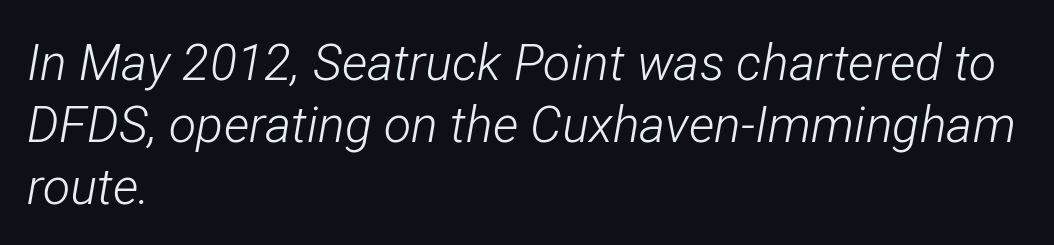
{"italic": "yes", "lean": "right", "slant_degrees": 12, "bold": "no", "weight": "light", "width": "condensed", "stroke_contrast": "low", "x_height": "medium", "monospaced": "no", "underline": "no", "align": "left", "line_spacing_ratio": 1.24, "letter_spacing": "normal", "letter_spacing_em": 0.0, "glyph_px": 50}
